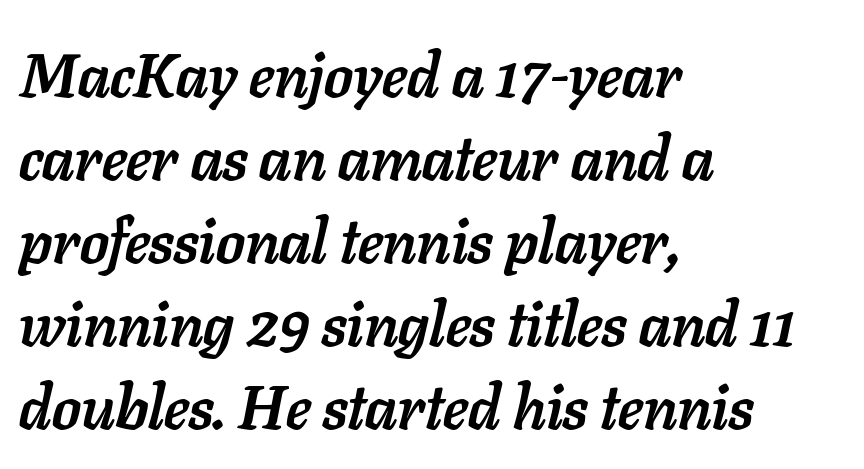
The zone under the glyphs is completely vacant. The rendering uses natural spacing where letterforms have individual widths. Every row of glyphs begins at an identical x-position on the left. The specimen reads as italic at a glance. Normally led — the rows are evenly, conventionally spaced.
